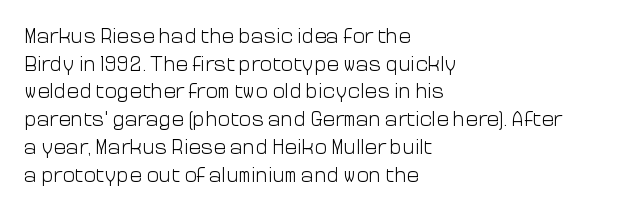
The image shows 21 px text type, upright; set left-aligned, normal line spacing (1.32x), normal letter spacing, not underlined.
